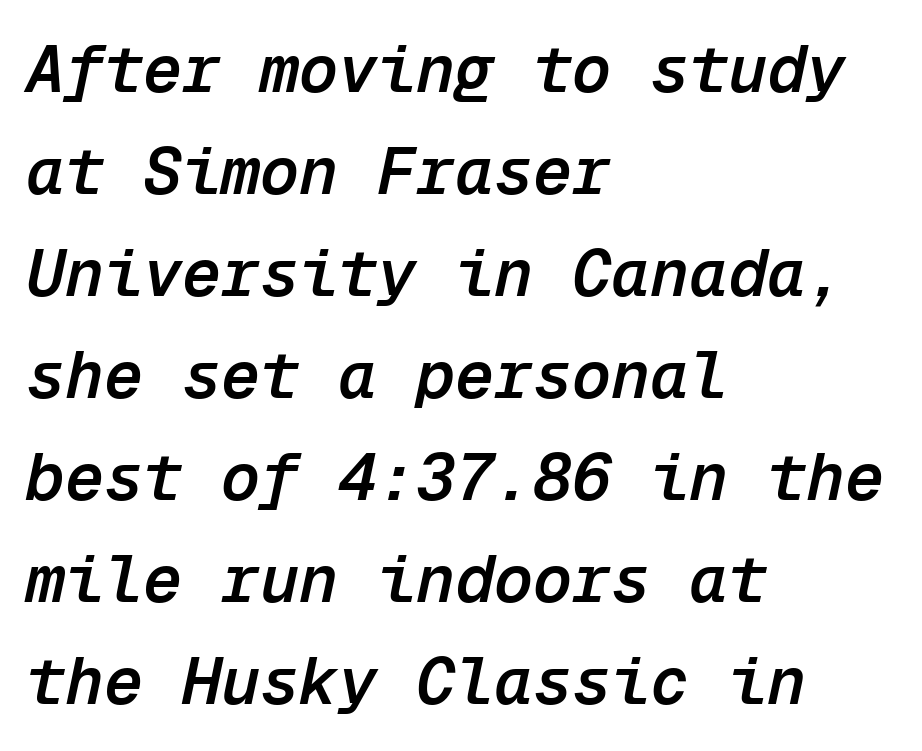
The image shows 65 px semibold type, italic (leaning right), monospaced; set left-aligned, normal line spacing (1.57x), normal letter spacing, not underlined; low stroke contrast and a medium x-height.
